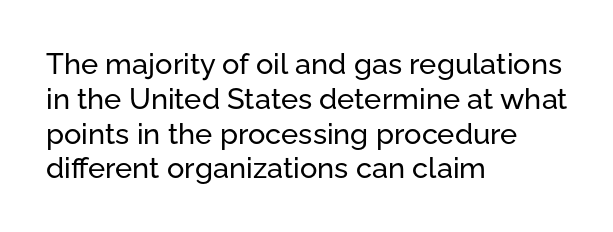
The rendering uses natural spacing where letterforms have individual widths. Alignment: flush left. Does the lettering tilt? It doesn't — this is upright. The face used here is rendered with its standard letterfit.
